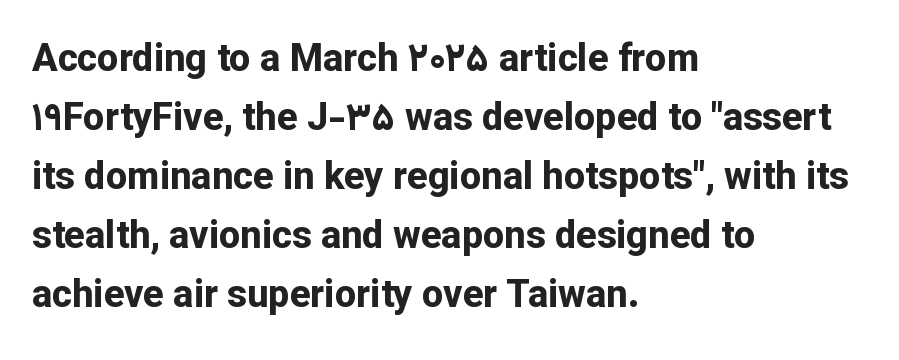
The image shows 38 px bold sans-serif type, upright; set left-aligned, normal line spacing (1.55x), normal letter spacing, not underlined; low stroke contrast and a medium x-height.
